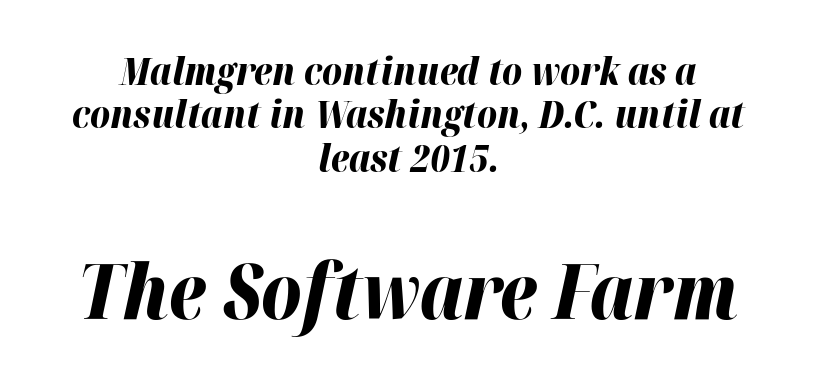
Vertically, the passage feels compressed, each row crowding the next. Character size in the trailing block exceeds that of the leading block. Do the characters align in a grid? No, the font is proportional. Rule under the text: the space is simply empty. Students, this is bold: see how much ink each stroke carries. Centered paragraph, ragged on both sides.
